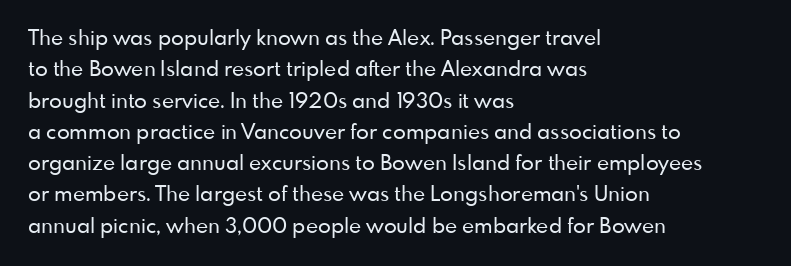
The compositor pushed each line to the left boundary. The designer left line spacing at the default. The rendering keeps characters at their native spacing. No italicization has been applied; the sample stays upright. Clear beneath every line of the passage.
